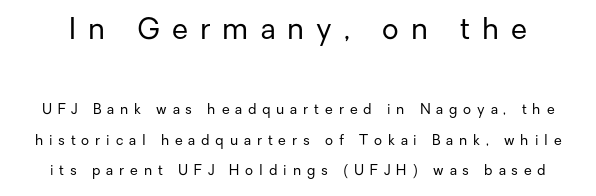
{"serif": "no", "italic": "no", "bold": "no", "weight": "regular", "width": "normal", "stroke_contrast": "low", "x_height": "medium", "monospaced": "no", "underline": "no", "line_spacing": "loose", "line_spacing_ratio": 2.17, "letter_spacing": "wide", "letter_spacing_em": 0.42, "larger_block": "first", "size_ratio": 2.07, "glyph_px": 29}
